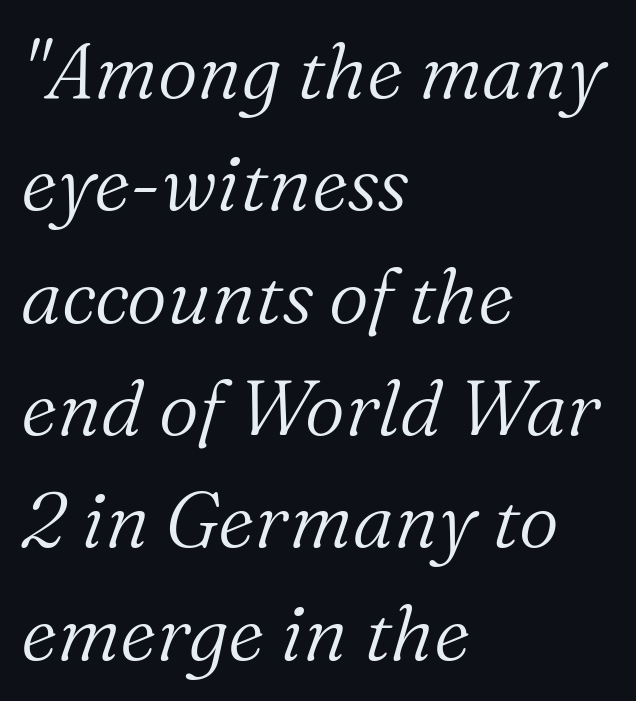
{"serif": "yes", "italic": "yes", "lean": "right", "slant_degrees": 16, "bold": "no", "weight": "light", "width": "normal", "stroke_contrast": "medium", "x_height": "medium", "monospaced": "no", "underline": "no", "align": "left", "line_spacing": "normal", "line_spacing_ratio": 1.44, "letter_spacing": "normal", "letter_spacing_em": 0.0, "glyph_px": 78}
